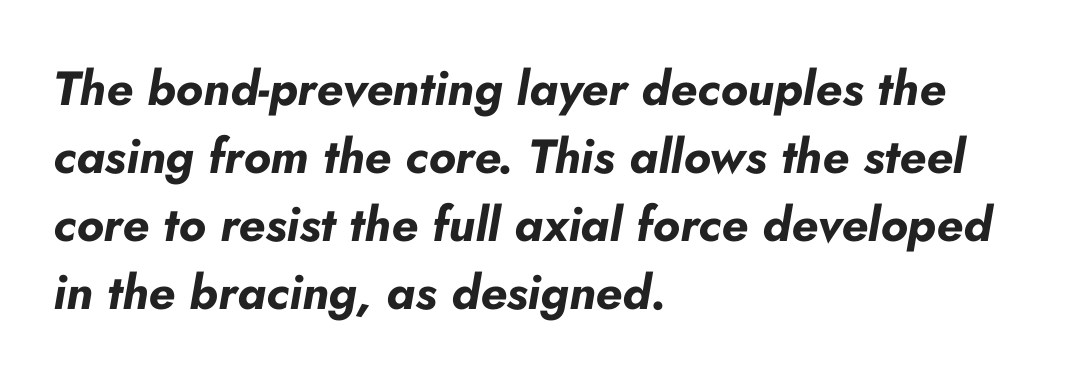
{"italic": "yes", "lean": "right", "slant_degrees": 10, "bold": "yes", "weight": "bold", "width": "normal", "stroke_contrast": "low", "x_height": "small", "monospaced": "no", "underline": "no", "align": "left", "line_spacing": "normal", "line_spacing_ratio": 1.42, "letter_spacing": "normal", "letter_spacing_em": 0.0, "glyph_px": 48}
